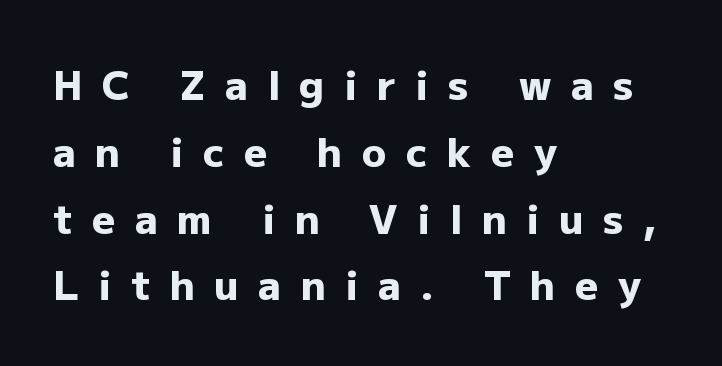
Q: Is the text bold? A: Yes.
Q: Is the text italic (slanted)? A: No, it is upright.
Q: Is the typeface a serif or a sans-serif typeface? A: Sans-serif.
Q: Is the text underlined? A: No.
Q: How is the paragraph aligned? A: Left-aligned.
Q: Is the spacing between letters normal or unusually wide? A: Unusually wide.
Q: Is the spacing between lines tight, normal or loose? A: Normal.
Q: Width (condensed, normal, or wide)? A: Normal.
Q: Stroke contrast? A: Low.
Q: x-height? A: Medium.
Q: Monospaced? A: No.
